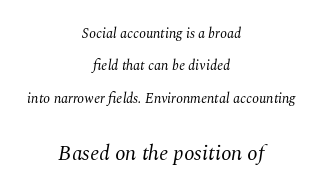
The rendering uses a large line-height, opening up the rows. Beneath every word, the page is bare. Glyph-to-glyph distance matches everyday printed text. These lines stack symmetrically, like a column narrowing and widening about its center. Is this a heavy cut? Hardly; it is regular or lighter. When letters slant like this, we call the style italic.
